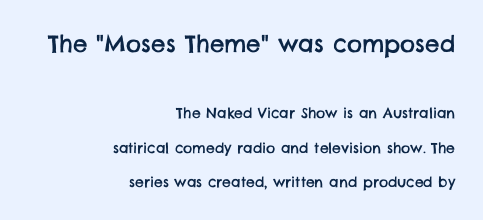
The image shows 23 px text type; set right-aligned, loose line spacing (2.47x), normal letter spacing, not underlined; the first (top) block is 1.64x larger.
